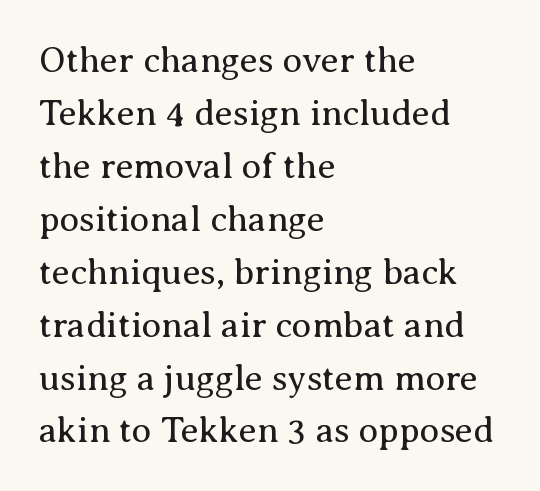
{"serif": "yes", "italic": "no", "bold": "no", "weight": "regular", "width": "normal", "stroke_contrast": "medium", "x_height": "medium", "monospaced": "no", "underline": "no", "align": "left", "line_spacing": "normal", "line_spacing_ratio": 1.47, "letter_spacing": "normal", "letter_spacing_em": 0.0, "glyph_px": 36}
